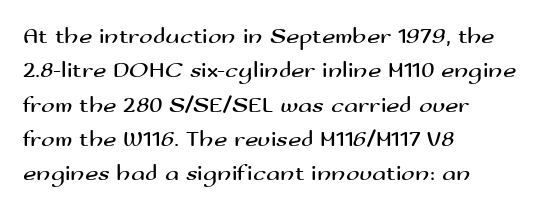
Q: Is the text bold? A: No.
Q: Is the text italic (slanted)? A: No, it is upright.
Q: Is the text underlined? A: No.
Q: How is the paragraph aligned? A: Left-aligned.
Q: Is the spacing between letters normal or unusually wide? A: Normal.
Q: Is the spacing between lines tight, normal or loose? A: Normal.
